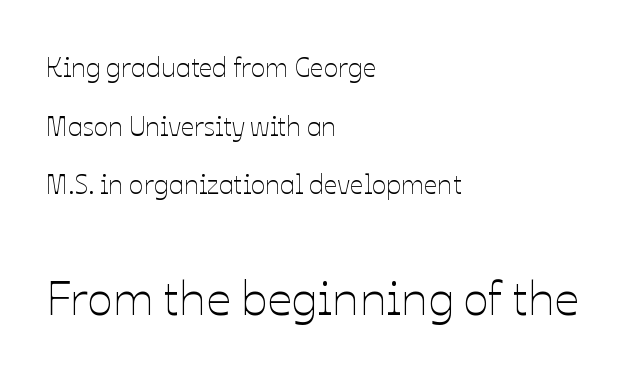
The image shows 48 px thin type, upright; set left-aligned, loose line spacing (2.17x), normal letter spacing, not underlined; the second (bottom) block is 1.78x larger; low stroke contrast and a medium x-height.
